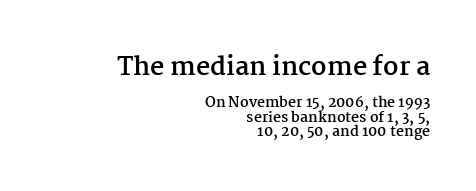
{"italic": "no", "bold": "yes", "underline": "no", "align": "right", "line_spacing": "tight", "line_spacing_ratio": 1.02, "letter_spacing": "normal", "letter_spacing_em": 0.0, "larger_block": "first", "size_ratio": 1.79, "glyph_px": 25}
